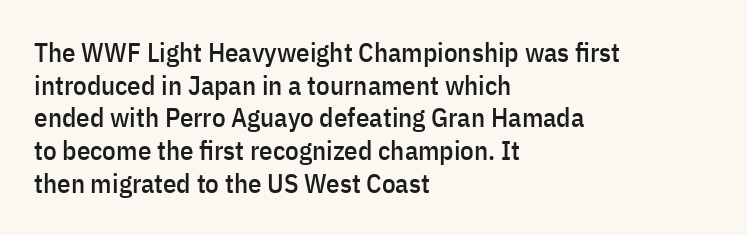
The image shows 27 px text type, upright; set left-aligned, line spacing 1.21x, normal letter spacing, not underlined.
